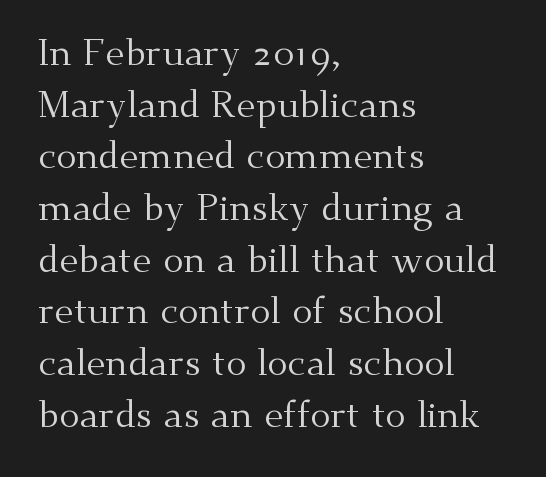
Q: Is the text bold? A: No.
Q: Is the text italic (slanted)? A: No, it is upright.
Q: Is the typeface a serif or a sans-serif typeface? A: Serif.
Q: Is the text underlined? A: No.
Q: How is the paragraph aligned? A: Left-aligned.
Q: Is the spacing between letters normal or unusually wide? A: Normal.
Q: Is the spacing between lines tight, normal or loose? A: Normal.
Q: Width (condensed, normal, or wide)? A: Normal.
Q: Stroke contrast? A: Medium.
Q: x-height? A: Small.
Q: Monospaced? A: No.
